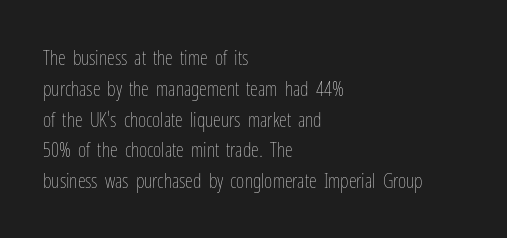
{"italic": "no", "bold": "no", "underline": "no", "align": "left", "line_spacing": "normal", "line_spacing_ratio": 1.54, "letter_spacing": "normal", "letter_spacing_em": 0.0, "glyph_px": 20}
